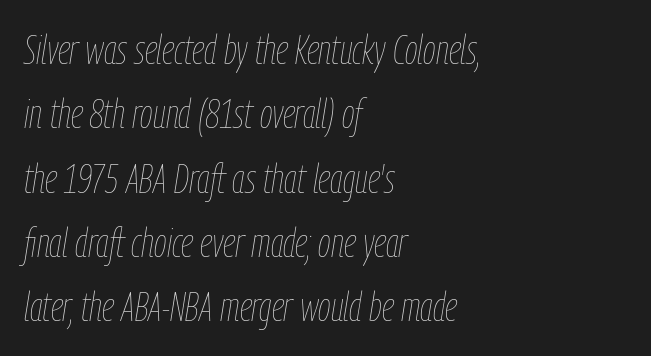
You can tell it's italic because the verticals aren't actually vertical. The leading is moderate, giving the passage an even texture. Casual observation: everything's shoved over to the left. These lines are rendered in a variable-pitch font.
